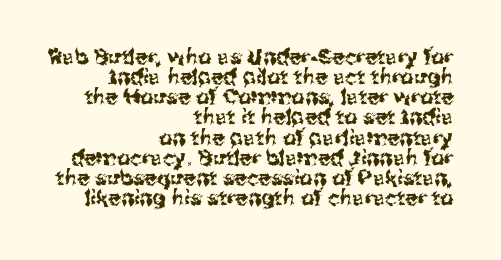
Tightly led — the rows are bunched. The passage shown has conventional tracking throughout. Alignment: flush right. Nobody drew a line under any word here. The letters stand upright; this is a roman face.
